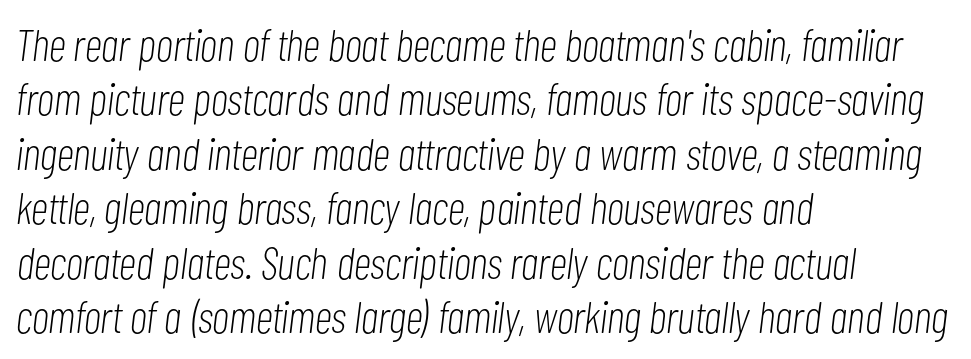
Q: Is the text bold? A: No.
Q: Is the text italic (slanted)? A: Yes, it leans right by about 7 degrees.
Q: Is the text underlined? A: No.
Q: How is the paragraph aligned? A: Left-aligned.
Q: Is the spacing between letters normal or unusually wide? A: Normal.
Q: Width (condensed, normal, or wide)? A: Condensed.
Q: Stroke contrast? A: Low.
Q: x-height? A: Medium.
Q: Monospaced? A: No.
